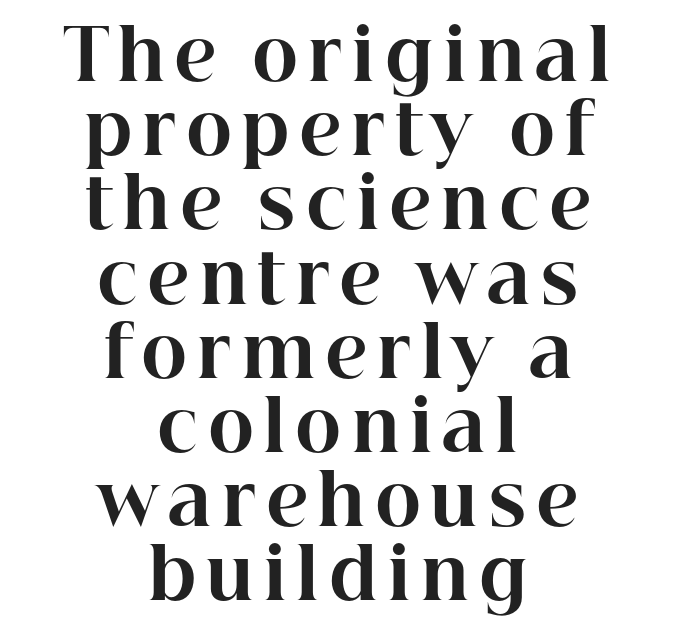
{"serif": "yes", "italic": "no", "bold": "yes", "weight": "bold", "width": "normal", "stroke_contrast": "high", "x_height": "medium", "monospaced": "no", "underline": "no", "align": "center", "line_spacing": "tight", "line_spacing_ratio": 1.06, "glyph_px": 70}
